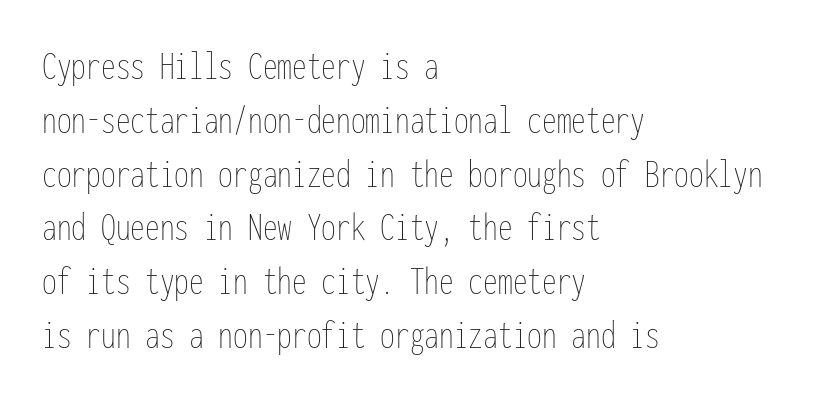
Q: Is the text bold? A: No.
Q: Is the text italic (slanted)? A: No, it is upright.
Q: Is the text underlined? A: No.
Q: How is the paragraph aligned? A: Left-aligned.
Q: Is the spacing between letters normal or unusually wide? A: Normal.
Q: Is the spacing between lines tight, normal or loose? A: Normal.
Q: Width (condensed, normal, or wide)? A: Condensed.
Q: Stroke contrast? A: Low.
Q: x-height? A: Medium.
Q: Monospaced? A: Yes.
